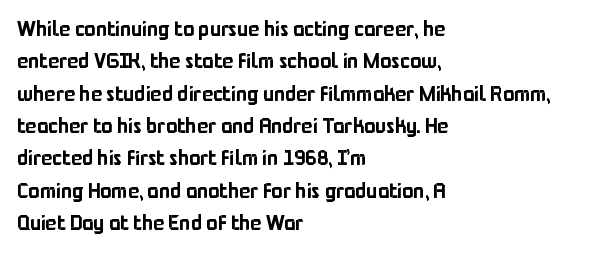
Glyph-to-glyph distance matches everyday printed text. Upright lettering throughout. Notice how descenders clear the ascenders below comfortably — that's standard leading. The strip under each line holds only bare page. Layout note: lines flush left.
